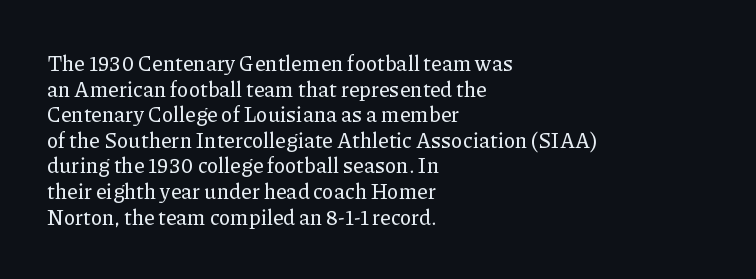
Line beginnings align vertically; line endings do not. Posture: vertical. A typesetter would call this zero additional tracking. The baseline area is clear.
